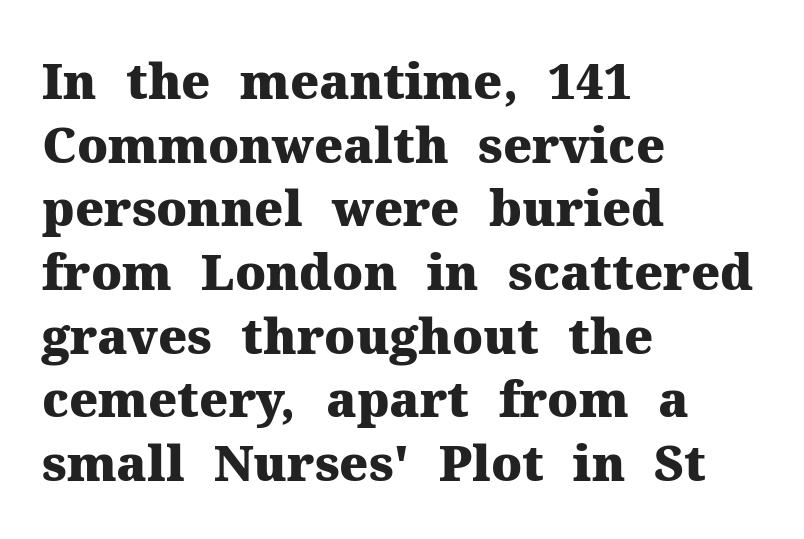
The image shows 49 px heavy serif type, upright; set left-aligned, normal line spacing (1.3x), normal letter spacing, not underlined; medium stroke contrast and a medium x-height.
